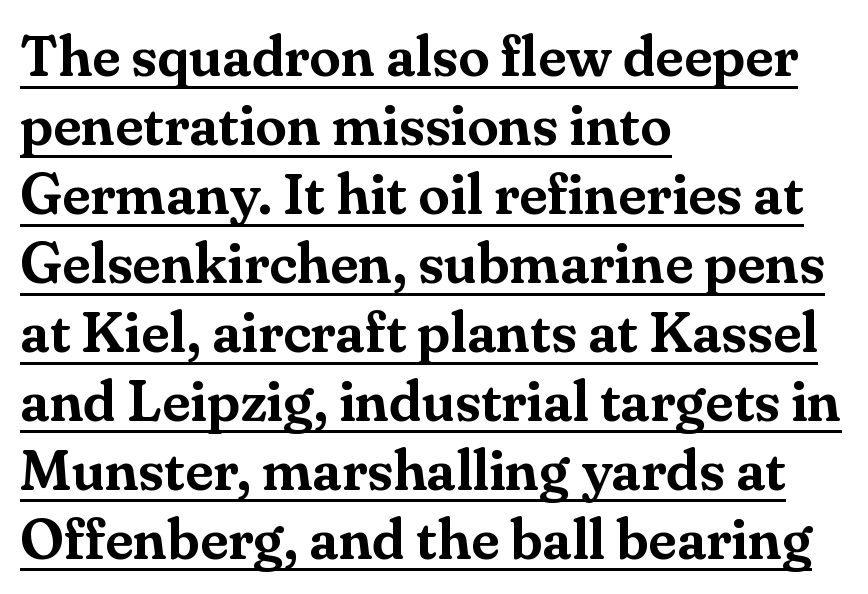
The image shows 57 px serif type, upright; set left-aligned, line spacing 1.21x, normal letter spacing, underlined; medium stroke contrast and a small x-height.
